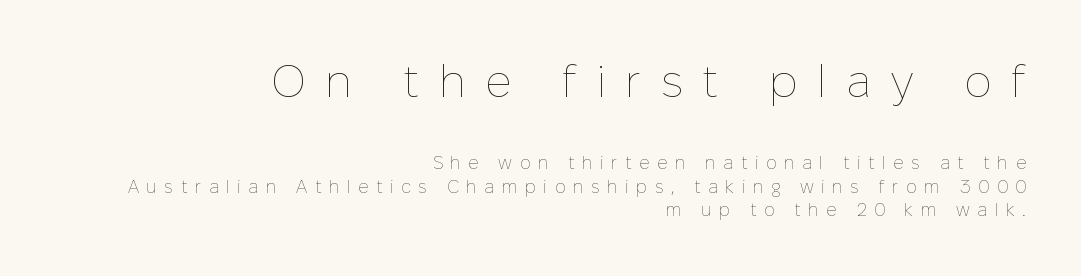
Q: Is the text bold? A: No.
Q: Is the text italic (slanted)? A: No, it is upright.
Q: Is the text underlined? A: No.
Q: How is the paragraph aligned? A: Right-aligned.
Q: Is the spacing between letters normal or unusually wide? A: Unusually wide.
Q: Is the spacing between lines tight, normal or loose? A: Normal.
Q: Which block of text is set in a larger size, the first (top) or the second (bottom)? A: The first (top) one.
Q: Width (condensed, normal, or wide)? A: Normal.
Q: Stroke contrast? A: Low.
Q: x-height? A: Medium.
Q: Monospaced? A: No.
